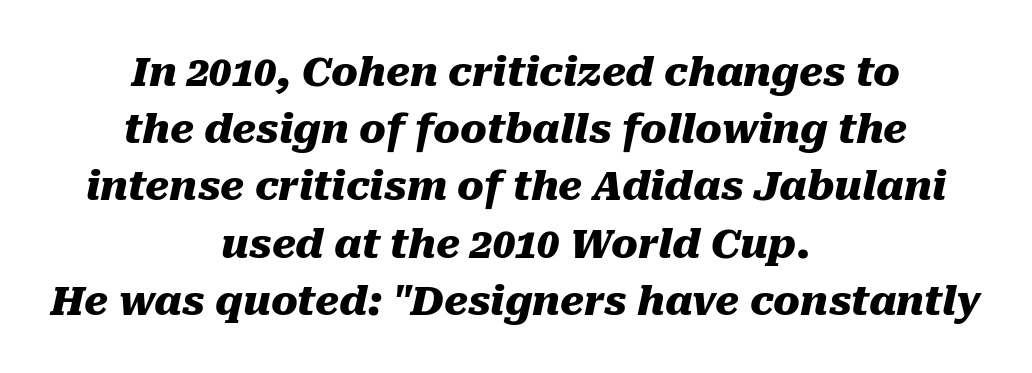
Q: Is the text bold? A: Yes.
Q: Is the text italic (slanted)? A: Yes, it leans right by about 10 degrees.
Q: Is the text underlined? A: No.
Q: How is the paragraph aligned? A: Centered.
Q: Is the spacing between letters normal or unusually wide? A: Normal.
Q: Is the spacing between lines tight, normal or loose? A: Normal.
Q: Width (condensed, normal, or wide)? A: Normal.
Q: Stroke contrast? A: Medium.
Q: x-height? A: Medium.
Q: Monospaced? A: No.
